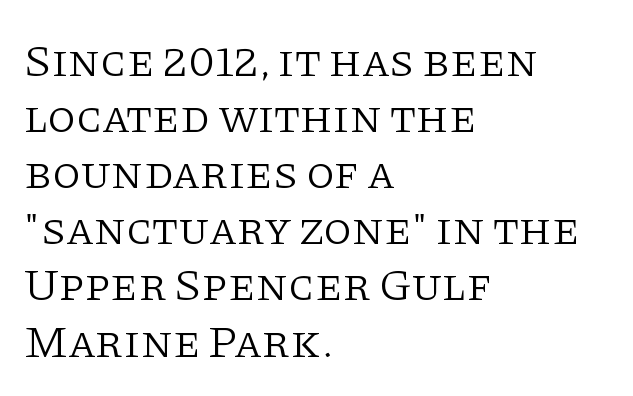
Q: Is the text bold? A: No.
Q: Is the text italic (slanted)? A: No, it is upright.
Q: Is the typeface a serif or a sans-serif typeface? A: Serif.
Q: Is the text underlined? A: No.
Q: How is the paragraph aligned? A: Left-aligned.
Q: Is the spacing between letters normal or unusually wide? A: Normal.
Q: Width (condensed, normal, or wide)? A: Normal.
Q: Stroke contrast? A: Low.
Q: x-height? A: Large.
Q: Monospaced? A: No.
